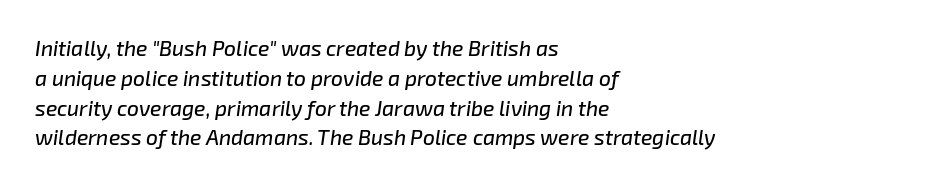
{"italic": "yes", "lean": "right", "slant_degrees": 8, "underline": "no", "align": "left", "line_spacing": "normal", "line_spacing_ratio": 1.42, "letter_spacing": "normal", "letter_spacing_em": 0.0, "glyph_px": 21}
